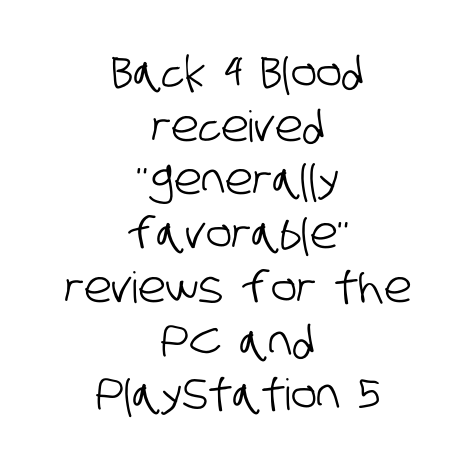
The image shows 43 px condensed sans-serif type; set centered, normal line spacing (1.25x), normal letter spacing, not underlined; low stroke contrast and a large x-height.
